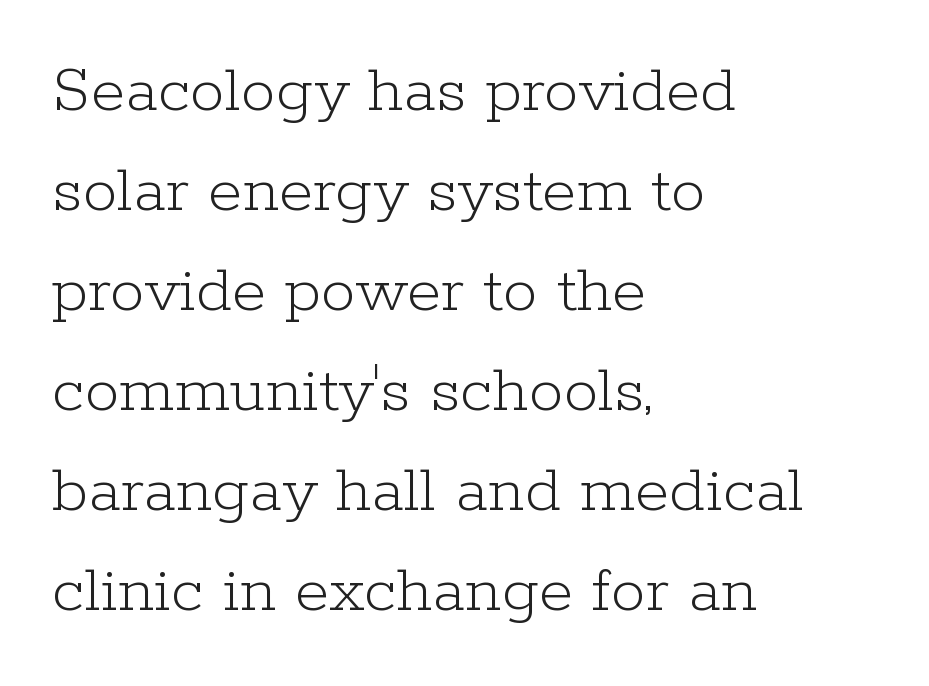
The image shows 70 px light serif type, upright; set left-aligned, normal line spacing (1.43x), normal letter spacing, not underlined; low stroke contrast and a medium x-height.
